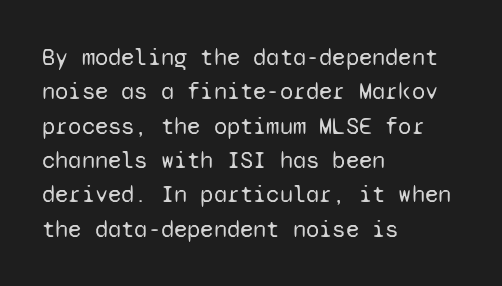
{"italic": "no", "bold": "no", "underline": "no", "align": "left", "line_spacing": "normal", "line_spacing_ratio": 1.43, "letter_spacing": "normal", "letter_spacing_em": 0.0, "glyph_px": 24}
